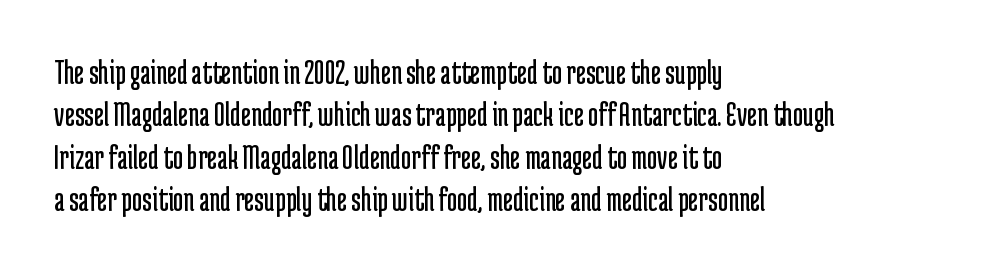
{"serif": "no", "italic": "no", "bold": "no", "weight": "regular", "width": "condensed", "stroke_contrast": "low", "x_height": "medium", "monospaced": "no", "underline": "no", "align": "left", "line_spacing_ratio": 1.21, "letter_spacing": "normal", "letter_spacing_em": 0.0, "glyph_px": 35}
